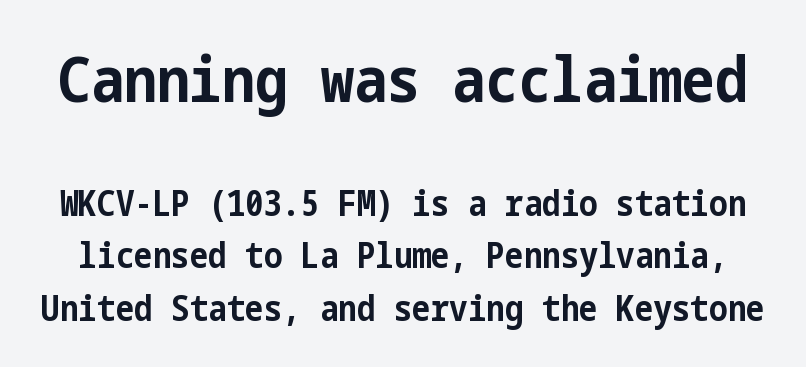
The image shows 62 px bold, condensed sans-serif type, upright; set normal line spacing (1.5x), normal letter spacing, not underlined; the first (top) block is 1.77x larger; low stroke contrast and a medium x-height.
